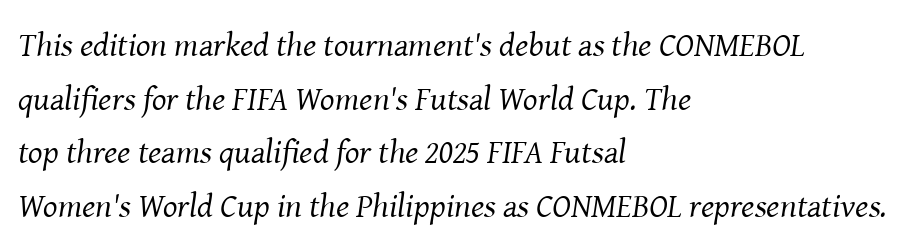
The image shows 34 px regular-weight serif type, italic (leaning right); set left-aligned, normal line spacing (1.58x), normal letter spacing, not underlined; medium stroke contrast and a medium x-height.
